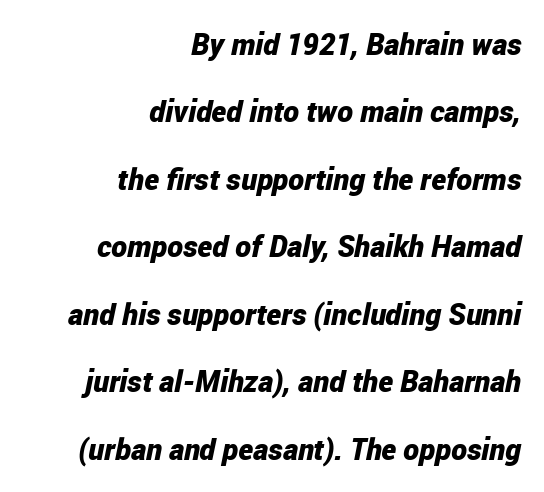
The gap between lines stays unmarked. Character widths vary here, with narrow letters taking less room than wide ones. Stroke thickness is high; the sample reads as a true bold. The lettering tilts uniformly, giving the passage an italic look. Leftover space on each line is placed entirely before the opening word. The type is set solid horizontally, with unmodified tracking.
